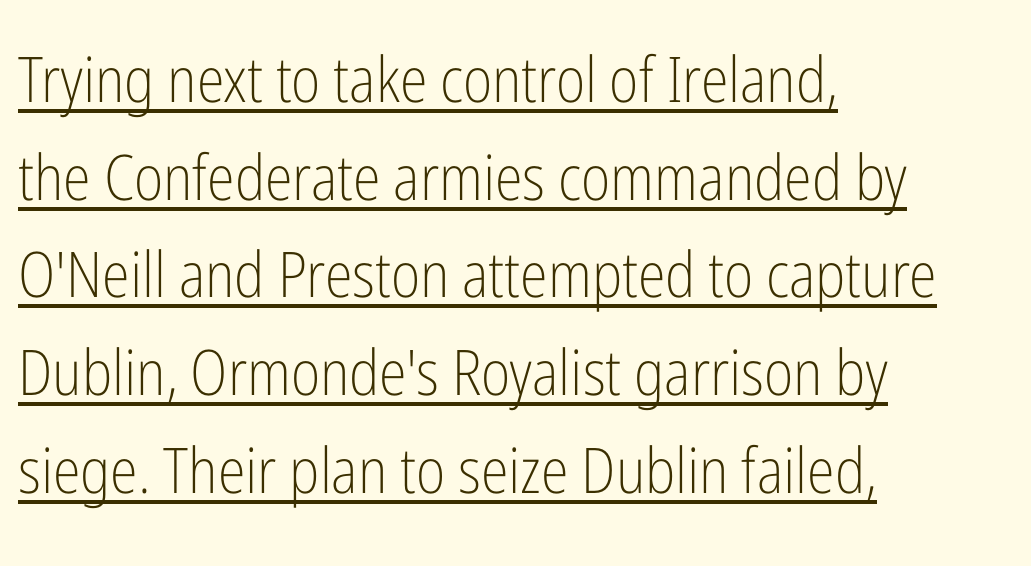
{"serif": "no", "italic": "no", "bold": "no", "weight": "light", "width": "condensed", "stroke_contrast": "low", "x_height": "medium", "monospaced": "no", "underline": "yes", "align": "left", "line_spacing": "normal", "line_spacing_ratio": 1.55, "letter_spacing": "normal", "letter_spacing_em": 0.0, "glyph_px": 63}
